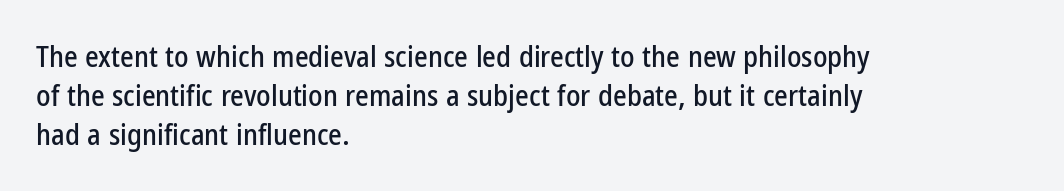
{"serif": "no", "italic": "no", "width": "condensed", "stroke_contrast": "low", "x_height": "medium", "monospaced": "no", "underline": "no", "align": "left", "line_spacing": "normal", "line_spacing_ratio": 1.35, "letter_spacing": "normal", "letter_spacing_em": 0.0, "glyph_px": 29}
